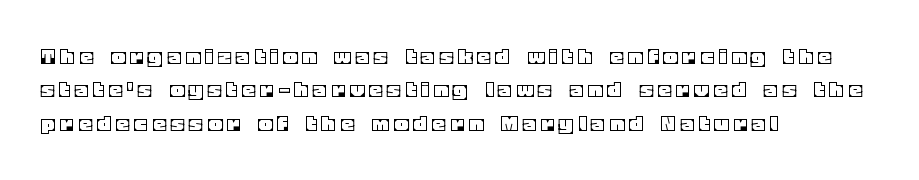
{"italic": "no", "underline": "no", "align": "left", "line_spacing": "normal", "line_spacing_ratio": 1.34, "letter_spacing": "wide", "letter_spacing_em": 0.24, "glyph_px": 25}
